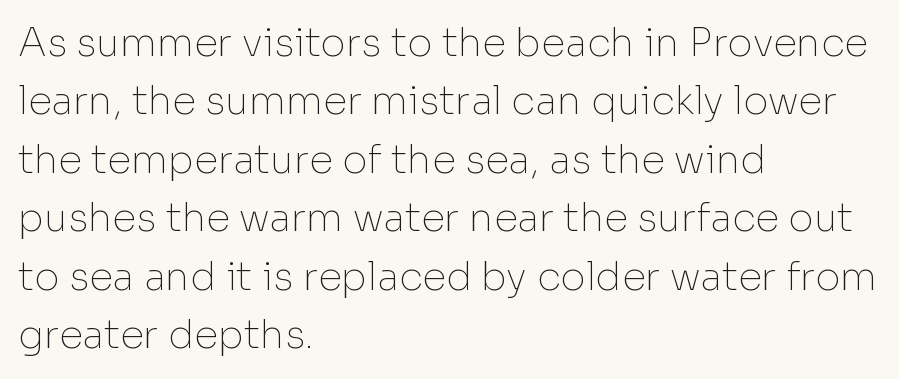
A sans-serif font was chosen for this passage. The face used here is proportionally spaced, like ordinary book or web type. Caption: multi-line text, flush left, ragged right. These lines were composed using upright roman letters. Plain, unruled lines of type.
